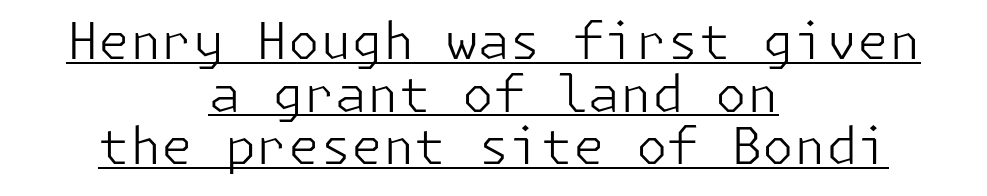
Q: Is the text bold? A: No.
Q: Is the text italic (slanted)? A: No, it is upright.
Q: Is the typeface a serif or a sans-serif typeface? A: Sans-serif.
Q: Is the text underlined? A: Yes.
Q: How is the paragraph aligned? A: Centered.
Q: Is the spacing between letters normal or unusually wide? A: Normal.
Q: Is the spacing between lines tight, normal or loose? A: Tight.
Q: Width (condensed, normal, or wide)? A: Normal.
Q: Stroke contrast? A: Low.
Q: x-height? A: Medium.
